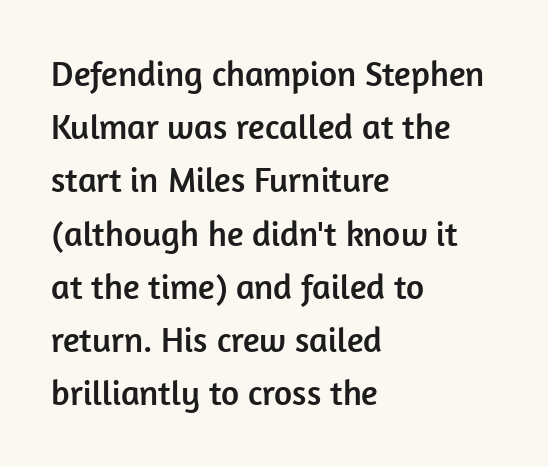
Successive baselines arrive at the customary interval. Stroke terminals: plain, sans-serif. Proportional: the letters do not fall into vertical columns. The line texture is even and compact thanks to regular tracking.
